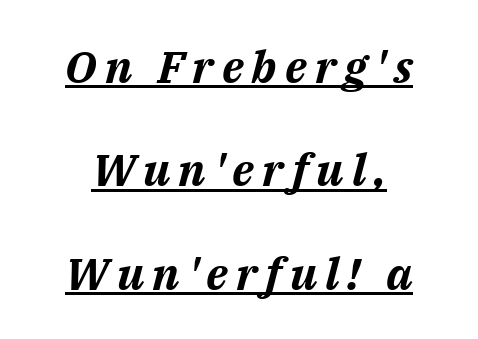
The image shows 45 px bold type, italic (leaning right); set loose line spacing (2.3x), underlined; medium stroke contrast and a medium x-height.
